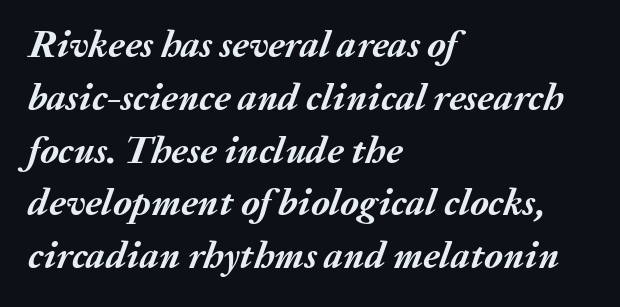
The image shows 38 px semibold type, italic (leaning right); set left-aligned, normal line spacing (1.39x), normal letter spacing, not underlined; medium stroke contrast and a medium x-height.
